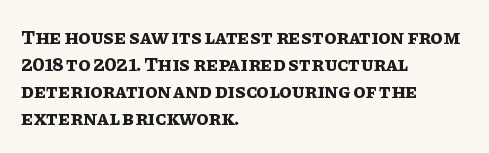
Q: Is the text bold? A: Yes.
Q: Is the text italic (slanted)? A: No, it is upright.
Q: Is the text underlined? A: No.
Q: How is the paragraph aligned? A: Left-aligned.
Q: Is the spacing between letters normal or unusually wide? A: Normal.
Q: Is the spacing between lines tight, normal or loose? A: Normal.
